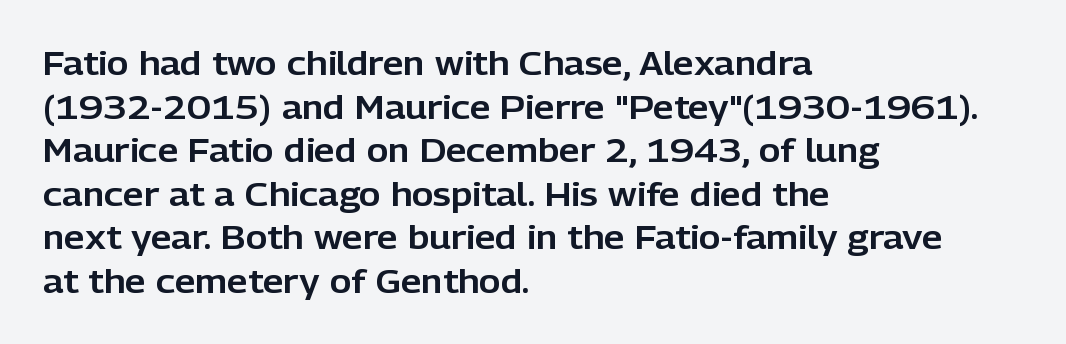
{"serif": "no", "italic": "no", "width": "normal", "stroke_contrast": "low", "x_height": "medium", "monospaced": "no", "underline": "no", "align": "left", "line_spacing": "normal", "line_spacing_ratio": 1.32, "letter_spacing": "normal", "letter_spacing_em": 0.0, "glyph_px": 33}
